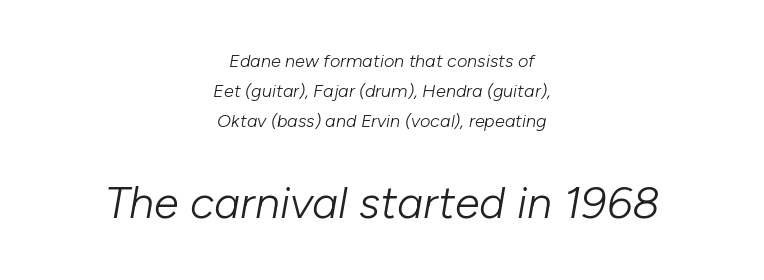
Q: Is the text bold? A: No.
Q: Is the text italic (slanted)? A: Yes, it leans right by about 10 degrees.
Q: Is the text underlined? A: No.
Q: How is the paragraph aligned? A: Centered.
Q: Is the spacing between letters normal or unusually wide? A: Normal.
Q: Is the spacing between lines tight, normal or loose? A: Normal.
Q: Which block of text is set in a larger size, the first (top) or the second (bottom)? A: The second (bottom) one.
Q: Width (condensed, normal, or wide)? A: Normal.
Q: Stroke contrast? A: Low.
Q: x-height? A: Medium.
Q: Monospaced? A: No.
